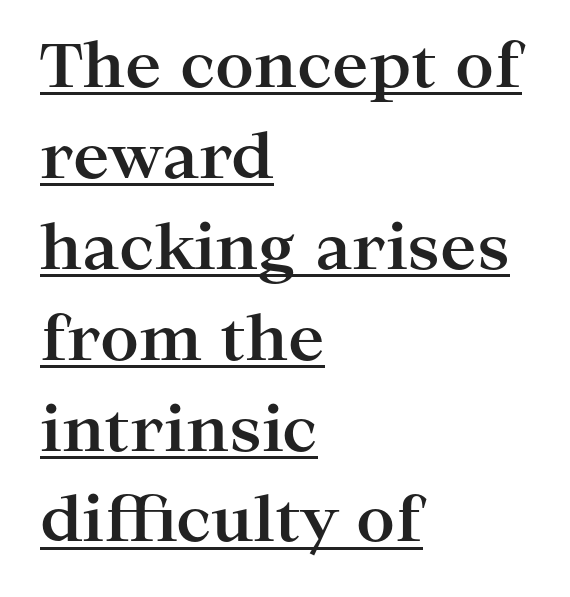
{"serif": "yes", "italic": "no", "bold": "yes", "weight": "bold", "width": "wide", "stroke_contrast": "high", "x_height": "medium", "monospaced": "no", "underline": "yes", "align": "left", "line_spacing": "normal", "line_spacing_ratio": 1.49, "letter_spacing": "normal", "letter_spacing_em": 0.0, "glyph_px": 61}
